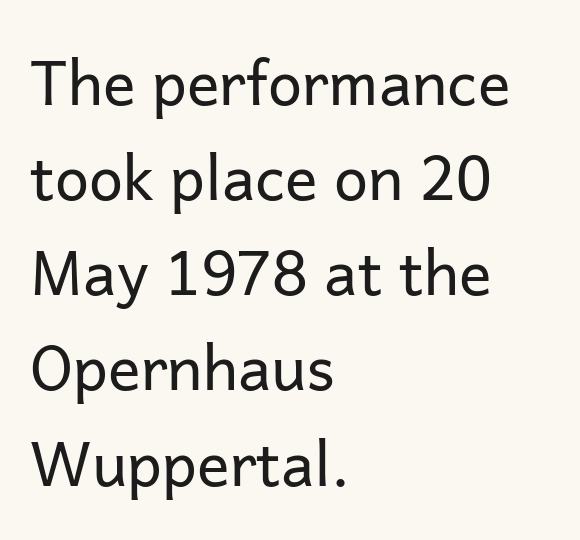
Weight: in the light-to-regular range. Only glyphs here, with clear space below each row. These lines keep a tight, regular rhythm from letter to letter. Each line starts at the same left margin while the right side varies. Here the designer chose a conventional face with non-uniform glyph widths.
